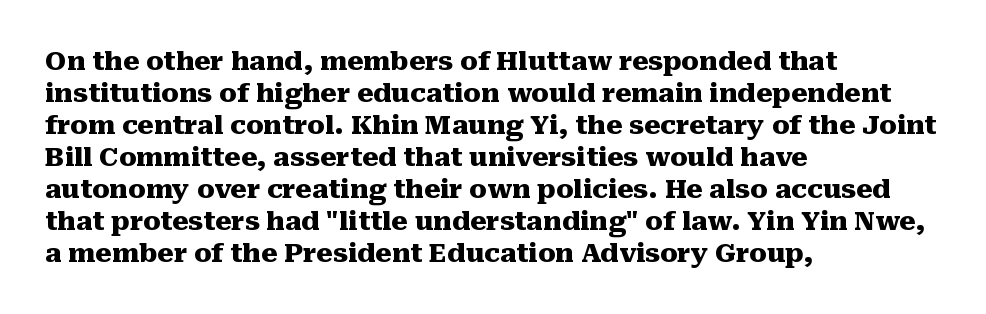
{"italic": "no", "bold": "yes", "underline": "no", "align": "left", "line_spacing_ratio": 1.23, "letter_spacing": "normal", "letter_spacing_em": 0.0, "glyph_px": 26}
